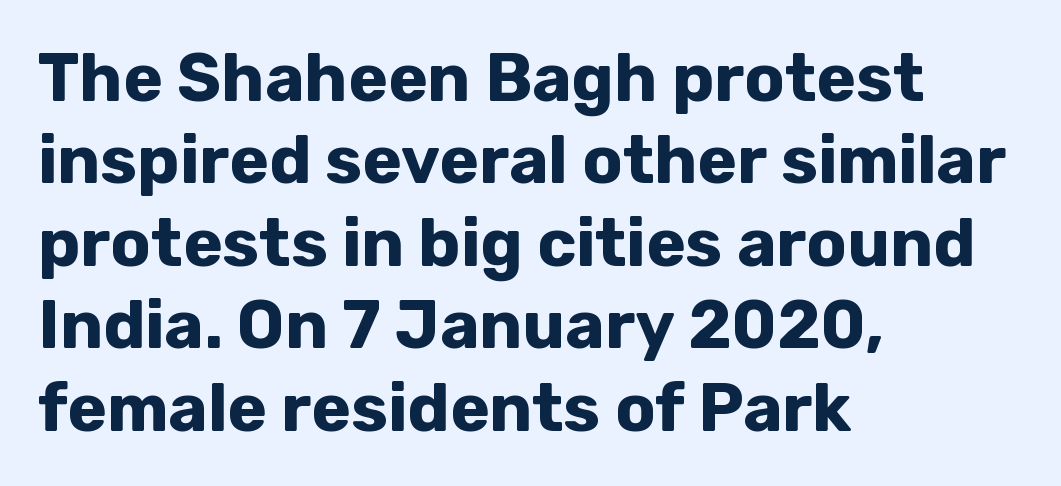
{"serif": "no", "italic": "no", "bold": "yes", "weight": "bold", "width": "normal", "stroke_contrast": "low", "x_height": "medium", "monospaced": "no", "underline": "no", "align": "left", "line_spacing_ratio": 1.23, "letter_spacing": "normal", "letter_spacing_em": 0.0, "glyph_px": 67}
